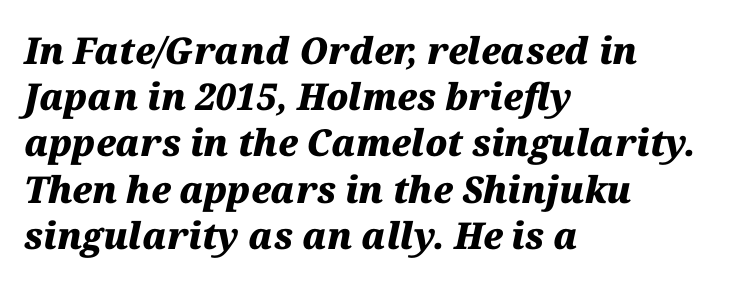
Q: Is the text bold? A: Yes.
Q: Is the text italic (slanted)? A: Yes, it leans right by about 12 degrees.
Q: Is the text underlined? A: No.
Q: How is the paragraph aligned? A: Left-aligned.
Q: Is the spacing between letters normal or unusually wide? A: Normal.
Q: Is the spacing between lines tight, normal or loose? A: Normal.
Q: Width (condensed, normal, or wide)? A: Normal.
Q: Stroke contrast? A: Medium.
Q: x-height? A: Medium.
Q: Monospaced? A: No.
